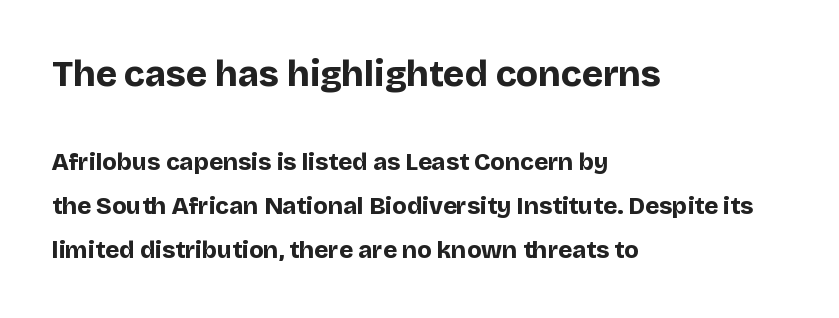
The image shows 36 px bold sans-serif type, upright; set left-aligned, line spacing 1.84x, normal letter spacing, not underlined; the first (top) block is 1.5x larger; low stroke contrast and a large x-height.
